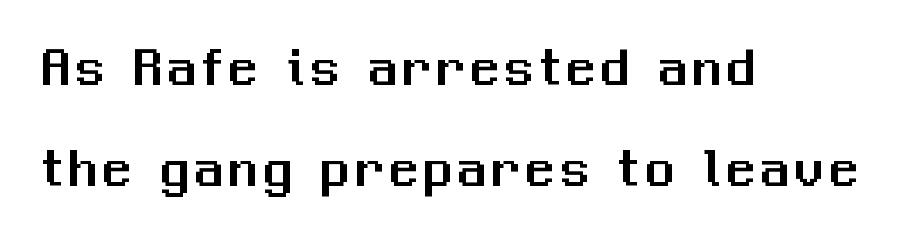
{"serif": "no", "italic": "no", "width": "normal", "stroke_contrast": "medium", "x_height": "medium", "monospaced": "no", "underline": "no", "align": "left", "line_spacing_ratio": 1.81, "glyph_px": 56}
